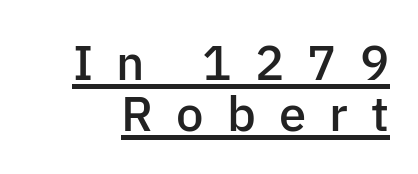
Q: Is the text bold? A: Semi-bold.
Q: Is the text italic (slanted)? A: No, it is upright.
Q: Is the typeface a serif or a sans-serif typeface? A: Sans-serif.
Q: Is the text underlined? A: Yes.
Q: Is the spacing between letters normal or unusually wide? A: Unusually wide.
Q: Is the spacing between lines tight, normal or loose? A: Tight.
Q: Width (condensed, normal, or wide)? A: Normal.
Q: Stroke contrast? A: Low.
Q: x-height? A: Medium.
Q: Monospaced? A: No.
